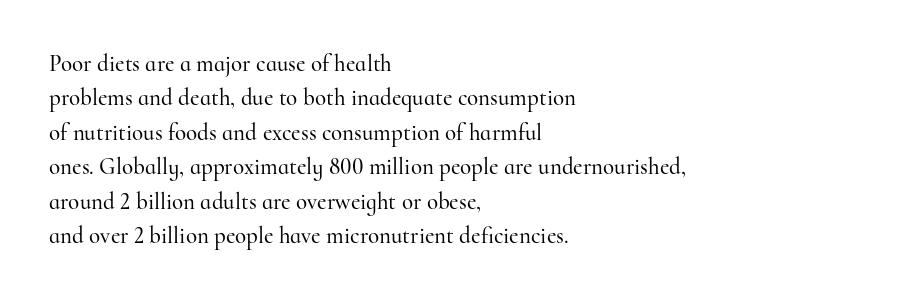
{"italic": "no", "underline": "no", "align": "left", "line_spacing": "normal", "line_spacing_ratio": 1.5, "letter_spacing": "normal", "letter_spacing_em": 0.0, "glyph_px": 23}
